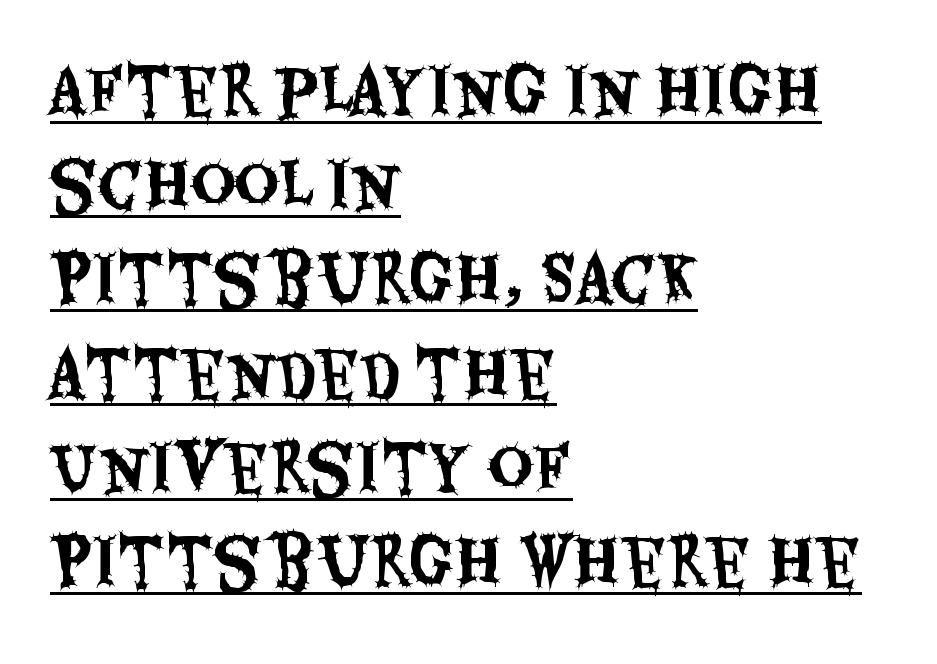
The image shows 62 px condensed sans-serif type, upright; set left-aligned, normal line spacing (1.52x), normal letter spacing, underlined; medium stroke contrast and a large x-height.
